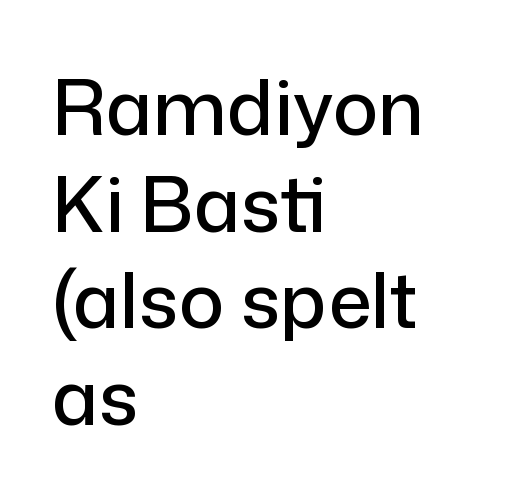
{"serif": "no", "italic": "no", "width": "normal", "stroke_contrast": "low", "x_height": "medium", "monospaced": "no", "underline": "no", "align": "left", "line_spacing": "normal", "line_spacing_ratio": 1.27, "letter_spacing": "normal", "letter_spacing_em": 0.0, "glyph_px": 76}
